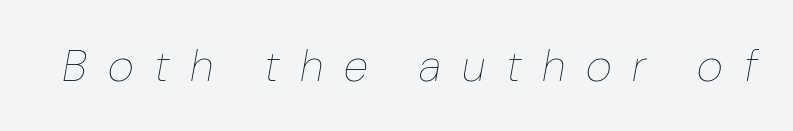
The image shows 45 px thin type, italic (leaning right); set unusually wide letter spacing (+0.46 em), not underlined; low stroke contrast and a medium x-height.
